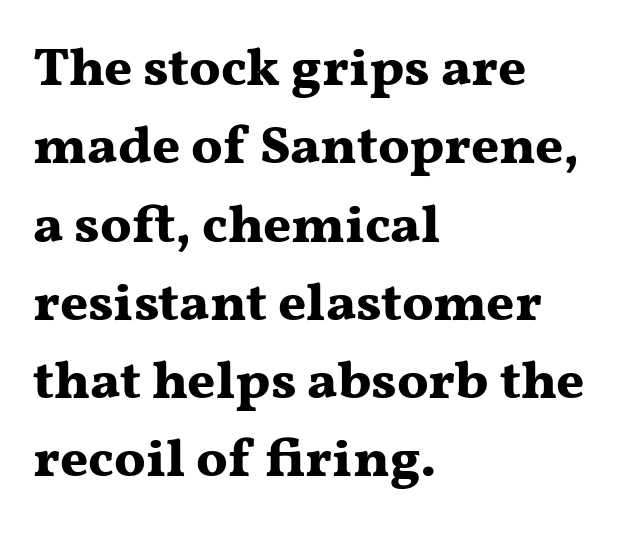
{"serif": "yes", "italic": "no", "bold": "yes", "weight": "bold", "width": "wide", "stroke_contrast": "medium", "x_height": "medium", "monospaced": "no", "underline": "no", "align": "left", "line_spacing": "normal", "line_spacing_ratio": 1.45, "letter_spacing": "normal", "letter_spacing_em": 0.0, "glyph_px": 54}
